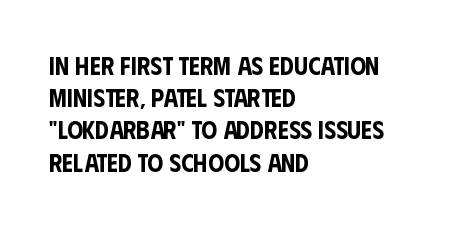
The image shows 25 px text type, upright; set left-aligned, normal line spacing (1.29x), normal letter spacing, not underlined.
